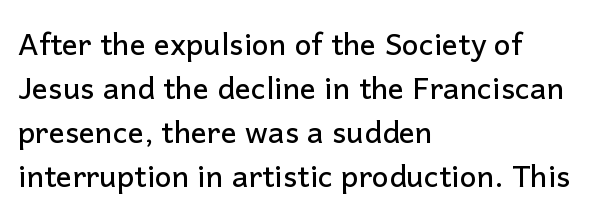
Q: Is the text italic (slanted)? A: No, it is upright.
Q: Is the typeface a serif or a sans-serif typeface? A: Sans-serif.
Q: Is the text underlined? A: No.
Q: How is the paragraph aligned? A: Left-aligned.
Q: Is the spacing between letters normal or unusually wide? A: Normal.
Q: Is the spacing between lines tight, normal or loose? A: Normal.
Q: Width (condensed, normal, or wide)? A: Normal.
Q: Stroke contrast? A: Low.
Q: x-height? A: Medium.
Q: Monospaced? A: No.
